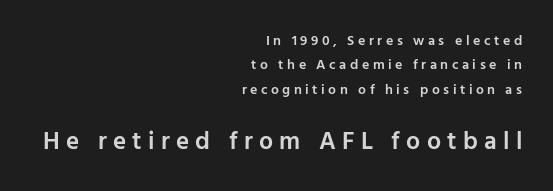
{"italic": "no", "bold": "semi", "underline": "no", "align": "right", "line_spacing_ratio": 1.74, "letter_spacing": "wide", "letter_spacing_em": 0.25, "larger_block": "second", "size_ratio": 1.79, "glyph_px": 25}
